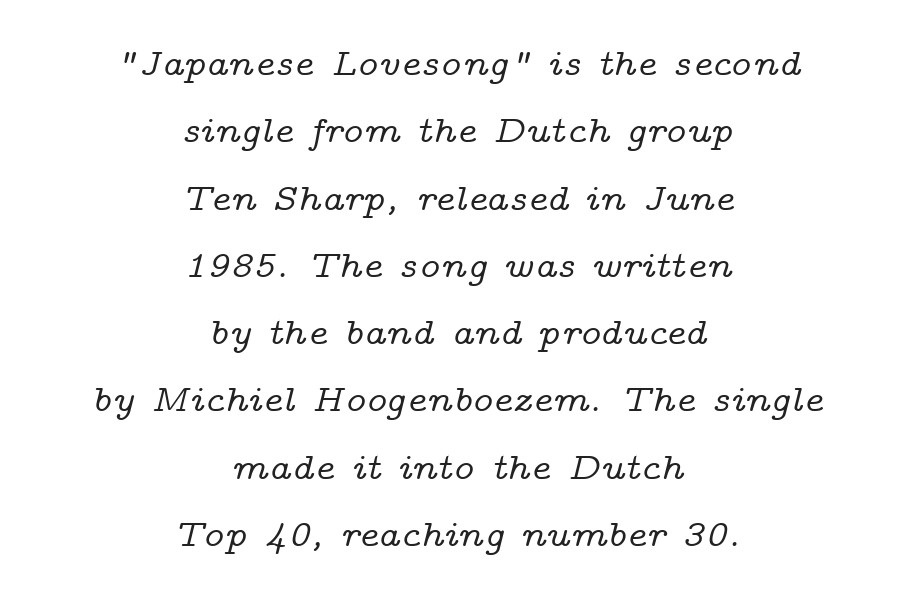
The image shows 38 px wide serif type, italic (leaning right); set centered, line spacing 1.77x, normal letter spacing, not underlined; low stroke contrast and a medium x-height.
